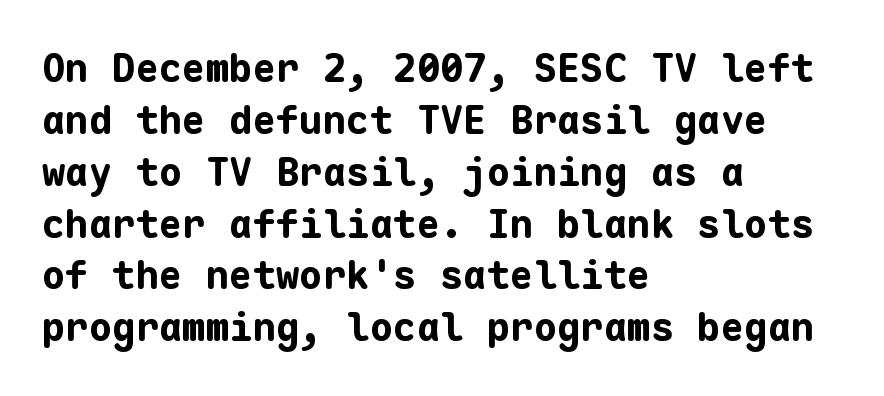
No feet cap the strokes, marking this as sans-serif type. A normal amount of white space separates one row of letters from the next. You could count columns in this text — the font is strictly monospaced. The paragraph has a hard left edge and a soft right edge. Descender tails drop into unmarked territory. Typesetter's note: full bold, strokes at maximum text heaviness.
